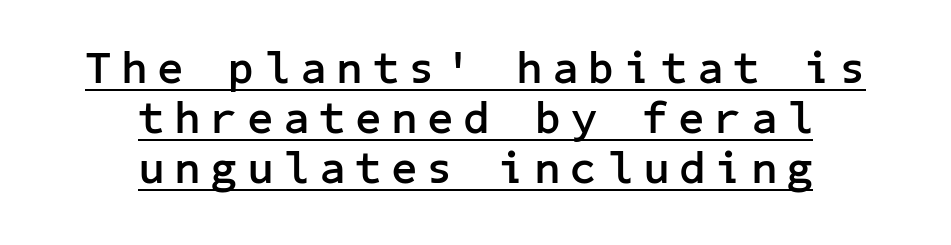
{"serif": "no", "italic": "no", "bold": "yes", "weight": "semibold", "width": "normal", "stroke_contrast": "low", "x_height": "medium", "underline": "yes", "align": "center", "line_spacing": "tight", "line_spacing_ratio": 1.11, "letter_spacing": "wide", "letter_spacing_em": 0.23, "glyph_px": 45}
